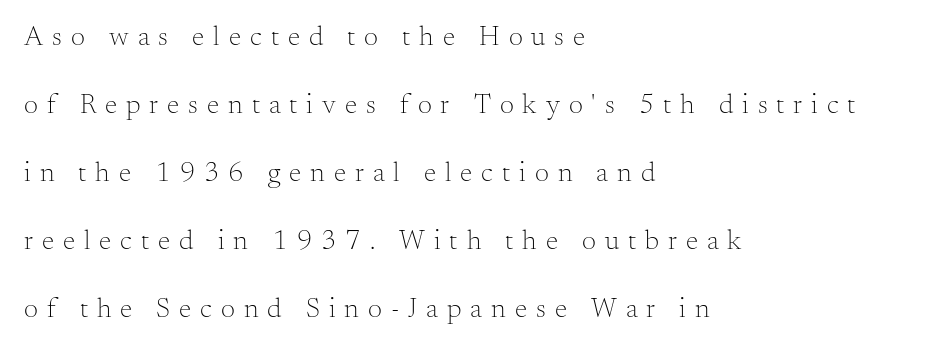
The image shows 28 px light serif type, upright; set left-aligned, loose line spacing (2.43x), unusually wide letter spacing (+0.32 em), not underlined; medium stroke contrast and a small x-height.
